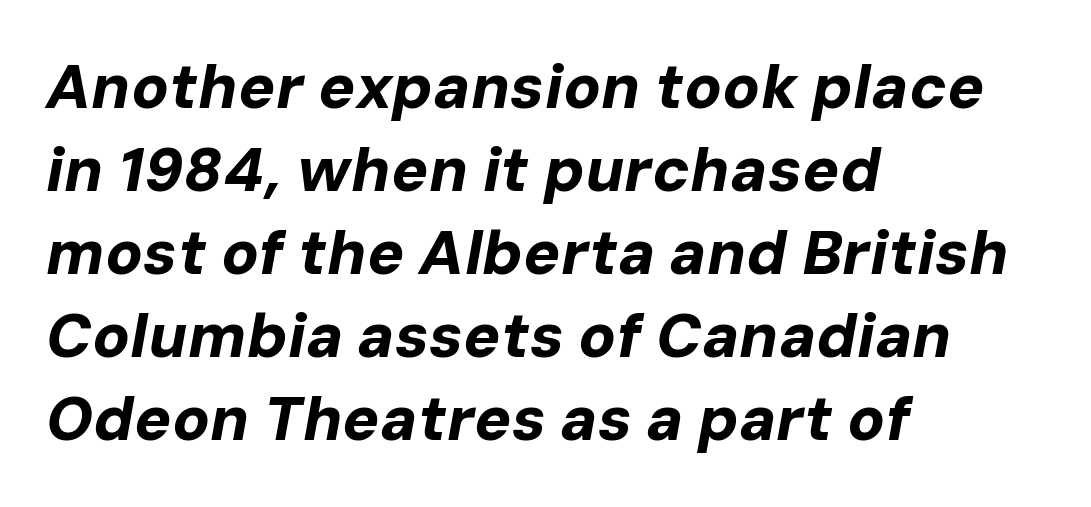
Each line starts at the same left margin while the right side varies. The glyphs have the mass of a bold cut. Note the varied advance widths — an 'i' is clearly narrower than an 'm'. In terms of letterspacing, this is plain default setting. Regular leading.
